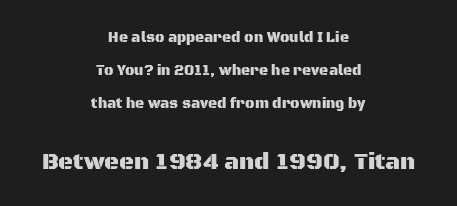
Does extra space separate the letters? No, they use regular spacing. Vertically, the passage feels expansive, rows floating well apart. Descenders hang freely into open space. The second block has been scaled up relative to the first.
